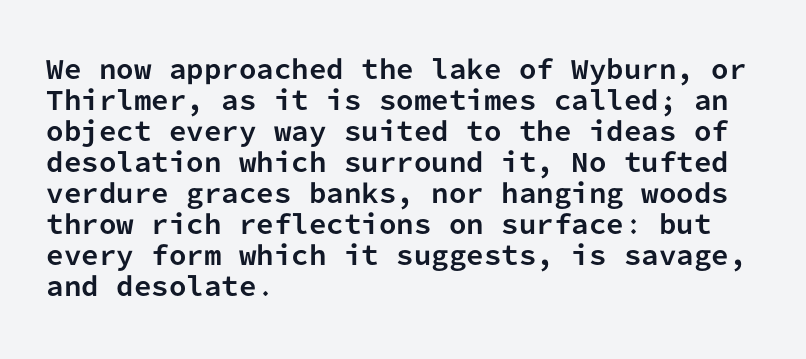
Q: Is the text bold? A: Yes.
Q: Is the text italic (slanted)? A: No, it is upright.
Q: Is the text underlined? A: No.
Q: How is the paragraph aligned? A: Left-aligned.
Q: Is the spacing between letters normal or unusually wide? A: Normal.
